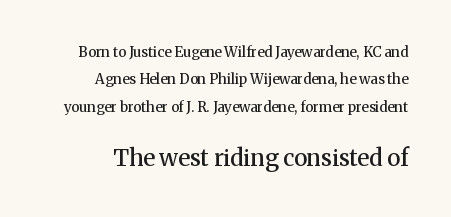
What's the leading like? Stretched, with rows far apart. The rendering uses a semibold face; strokes are thickened but not to full bold. Letters rest on an invisible, unmarked baseline. A student would notice the bottom passage is typeset larger than what precedes it.
